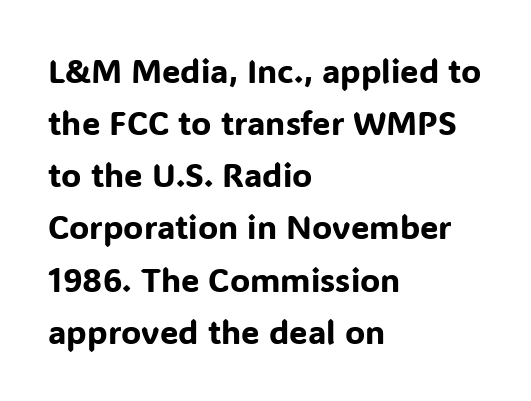
You could not count columns in this text — the font is proportionally spaced. Notice how the passage keeps a crisp vertical edge on the left only. The rows are spaced the way most documents space them. Nothing sits at the stroke ends, so this counts as sans-serif. Observe the ordinary spacing: letters are neighbours, not strangers.
